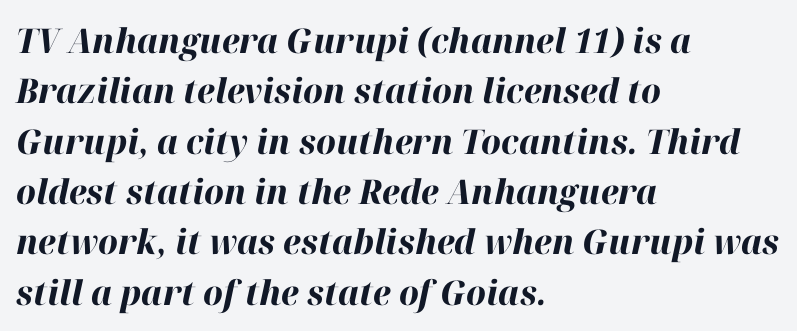
{"italic": "yes", "lean": "right", "slant_degrees": 12, "bold": "yes", "weight": "bold", "width": "normal", "stroke_contrast": "high", "x_height": "medium", "monospaced": "no", "underline": "no", "align": "left", "line_spacing": "normal", "line_spacing_ratio": 1.48, "letter_spacing": "normal", "letter_spacing_em": 0.0, "glyph_px": 34}
